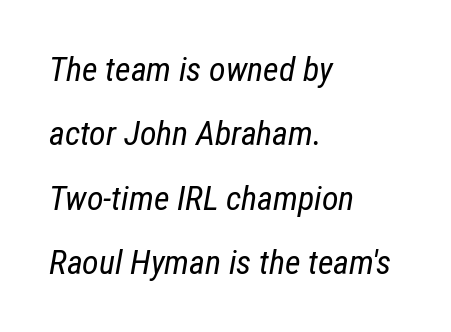
In CSS terms this would be text-align: left. Italic: yes, the glyphs are oblique. The letters advance in unequal steps, a hallmark of proportional type. Vertical stems look standard width or narrower in stroke. The words here are not underlined. Look at the tracking — it's just the regular setting, nothing added.
